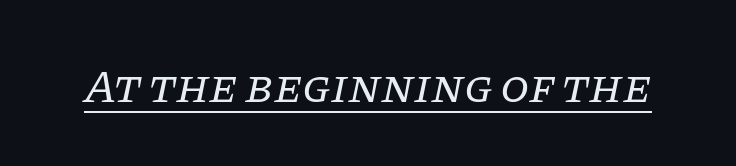
{"serif": "yes", "italic": "yes", "lean": "right", "slant_degrees": 11, "bold": "no", "weight": "regular", "width": "normal", "stroke_contrast": "low", "x_height": "large", "monospaced": "no", "underline": "yes", "letter_spacing": "normal", "letter_spacing_em": 0.0, "glyph_px": 47}
